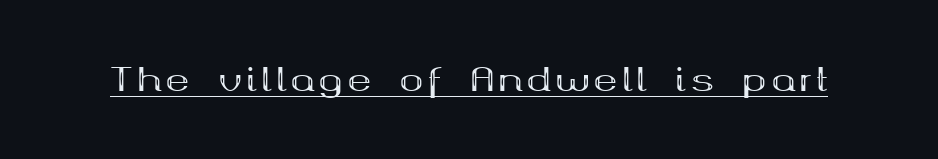
Q: Is the text bold? A: Yes.
Q: Is the text italic (slanted)? A: No, it is upright.
Q: Is the typeface a serif or a sans-serif typeface? A: Serif.
Q: Is the text underlined? A: Yes.
Q: Width (condensed, normal, or wide)? A: Wide.
Q: Stroke contrast? A: Medium.
Q: x-height? A: Medium.
Q: Monospaced? A: No.
